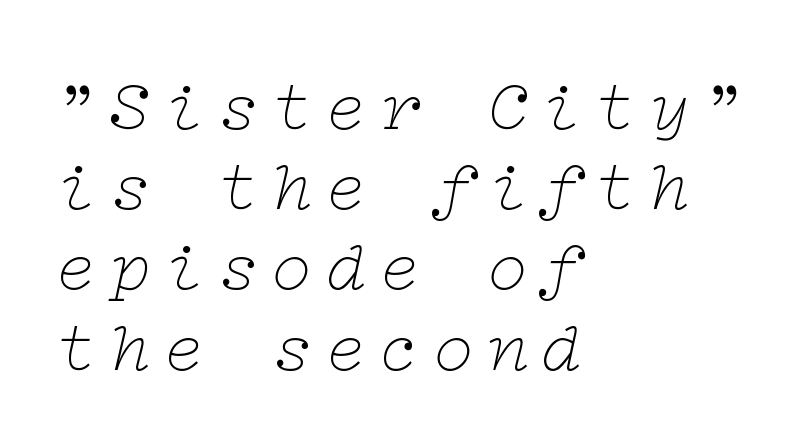
Q: Is the text bold? A: No.
Q: Is the text italic (slanted)? A: Yes, it leans right by about 12 degrees.
Q: Is the typeface a serif or a sans-serif typeface? A: Serif.
Q: Is the text underlined? A: No.
Q: How is the paragraph aligned? A: Left-aligned.
Q: Is the spacing between lines tight, normal or loose? A: Tight.
Q: Width (condensed, normal, or wide)? A: Wide.
Q: Stroke contrast? A: Low.
Q: x-height? A: Medium.
